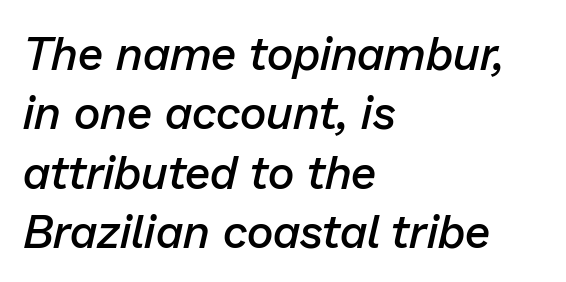
What's the leading like? Ordinary, nothing unusual. Words appear dense and cohesive because spacing is normal. Reading down the block, your eye returns to a fixed left position each line. Look at the stroke-to-counter ratio: somewhat heavy, a semibold.
